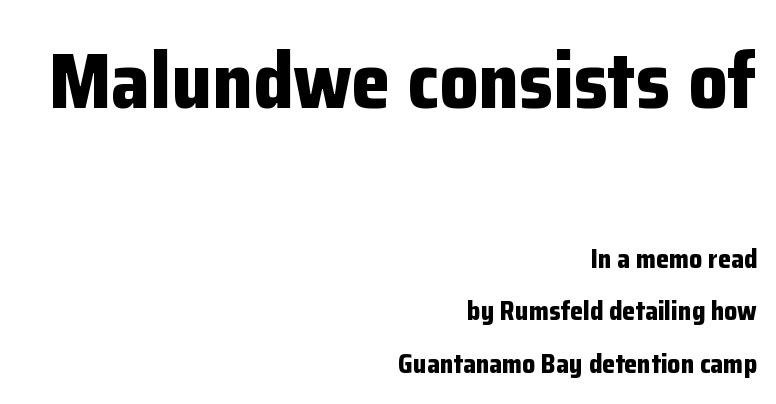
{"serif": "no", "italic": "no", "bold": "yes", "weight": "bold", "width": "normal", "stroke_contrast": "low", "x_height": "medium", "monospaced": "no", "underline": "no", "align": "right", "line_spacing": "loose", "line_spacing_ratio": 2.01, "letter_spacing": "normal", "letter_spacing_em": 0.0, "larger_block": "first", "size_ratio": 3.0, "glyph_px": 78}
